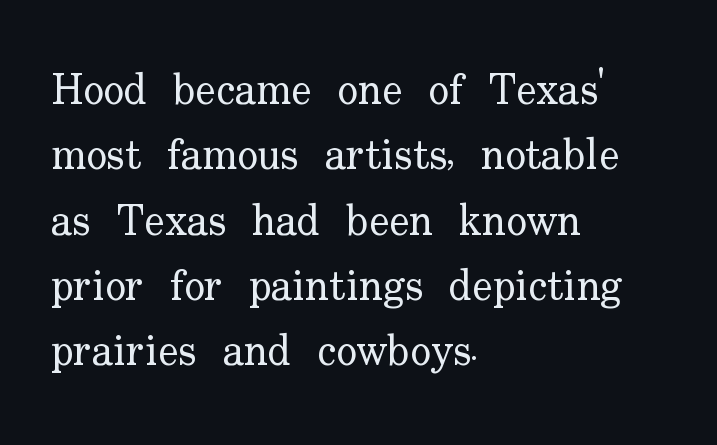
{"serif": "yes", "italic": "no", "bold": "no", "weight": "regular", "width": "normal", "stroke_contrast": "low", "x_height": "small", "monospaced": "no", "underline": "no", "align": "left", "line_spacing": "normal", "line_spacing_ratio": 1.52, "letter_spacing": "normal", "letter_spacing_em": 0.0, "glyph_px": 43}
